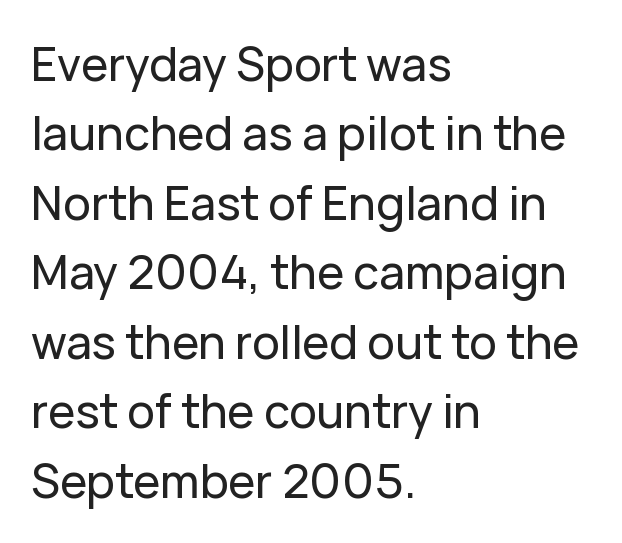
{"serif": "no", "italic": "no", "width": "normal", "stroke_contrast": "low", "x_height": "medium", "monospaced": "no", "underline": "no", "align": "left", "line_spacing": "normal", "line_spacing_ratio": 1.51, "letter_spacing": "normal", "letter_spacing_em": 0.0, "glyph_px": 46}
